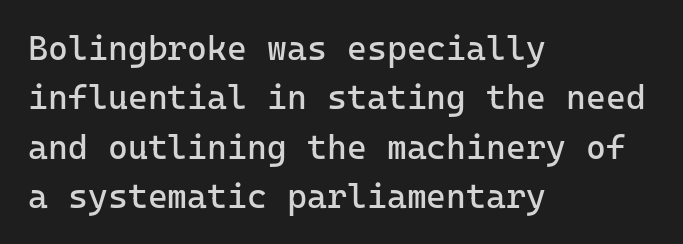
{"serif": "no", "italic": "no", "bold": "no", "weight": "regular", "width": "normal", "stroke_contrast": "low", "x_height": "medium", "underline": "no", "align": "left", "line_spacing": "normal", "line_spacing_ratio": 1.45, "letter_spacing": "normal", "letter_spacing_em": 0.0, "glyph_px": 34}
